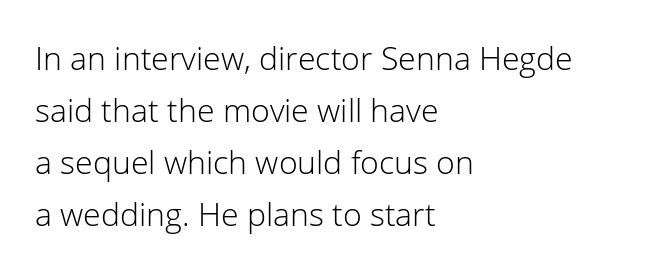
The image shows 32 px light sans-serif type, upright; set left-aligned, normal line spacing (1.62x), normal letter spacing, not underlined; low stroke contrast and a medium x-height.
